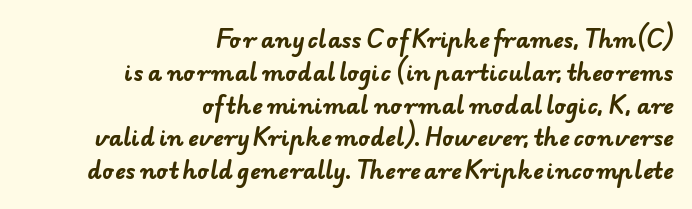
Q: Is the text bold? A: Yes.
Q: Is the text underlined? A: No.
Q: How is the paragraph aligned? A: Right-aligned.
Q: Is the spacing between letters normal or unusually wide? A: Normal.
Q: Is the spacing between lines tight, normal or loose? A: Normal.
